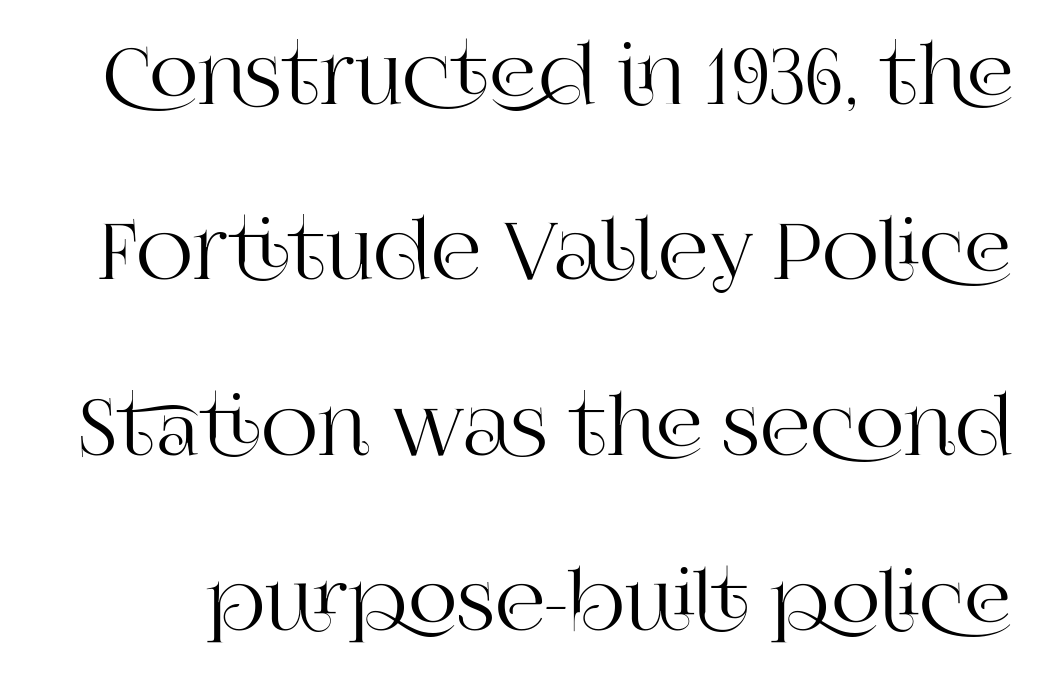
The image shows 79 px serif type, upright; set loose line spacing (2.22x), normal letter spacing, not underlined; high stroke contrast and a large x-height.
